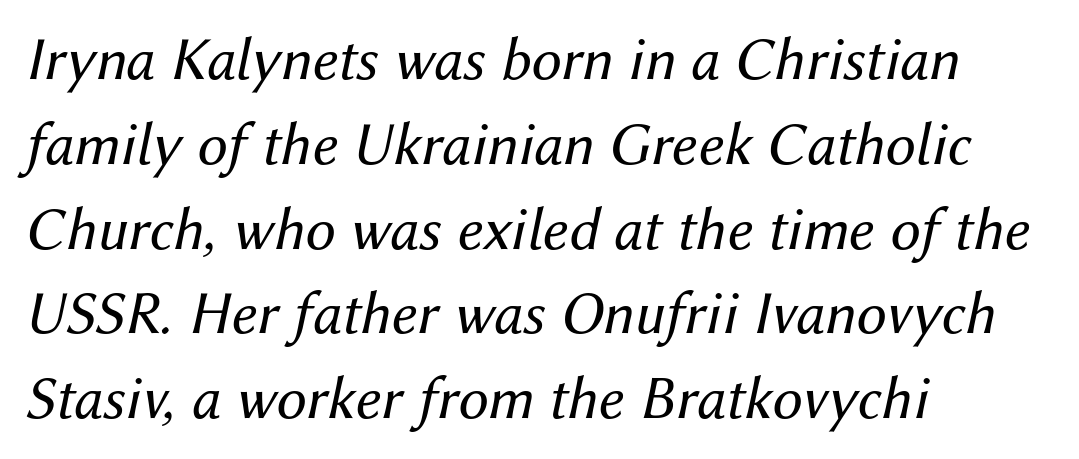
{"italic": "yes", "lean": "right", "slant_degrees": 12, "bold": "no", "weight": "regular", "width": "normal", "stroke_contrast": "medium", "x_height": "medium", "monospaced": "no", "underline": "no", "align": "left", "line_spacing": "normal", "line_spacing_ratio": 1.39, "letter_spacing": "normal", "letter_spacing_em": 0.0, "glyph_px": 61}
